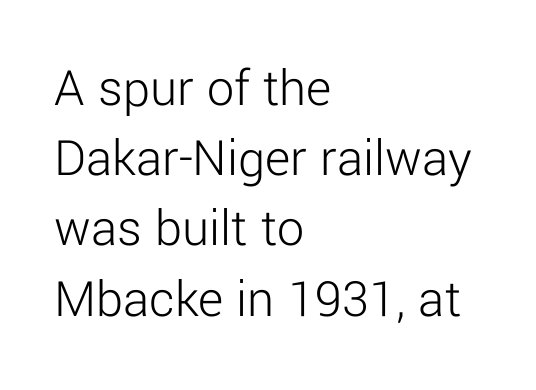
In CSS terms this would be text-align: left. No extra tracking has been applied to these lines. The space between consecutive lines is moderate. Every stem runs plumb, perpendicular to the baseline.
